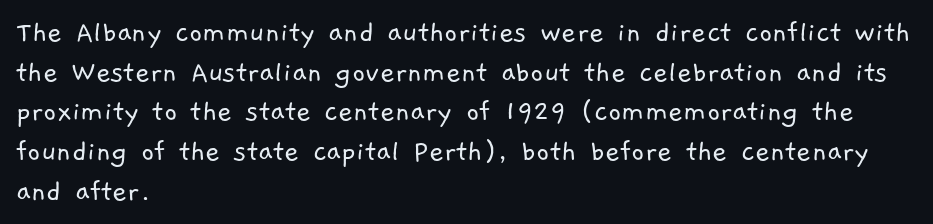
The letters look calm and open, with moderate or lighter stems. Each word holds together tightly as a unit, with standard inter-letter gaps. Nope, no serifs anywhere on these letters. Unmarked baselines from the first word to the last.
